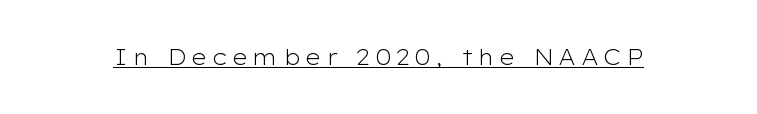
Q: Is the text bold? A: No.
Q: Is the text italic (slanted)? A: No, it is upright.
Q: Is the text underlined? A: Yes.
Q: Is the spacing between letters normal or unusually wide? A: Unusually wide.
